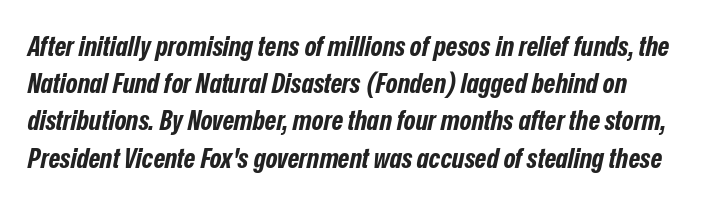
The image shows 28 px bold, condensed type, italic (leaning right); set normal line spacing (1.33x), normal letter spacing, not underlined; low stroke contrast and a medium x-height.
